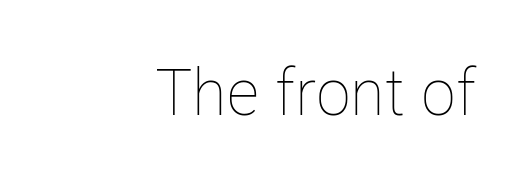
The image shows 65 px thin, condensed type, upright; set normal letter spacing, not underlined; low stroke contrast and a medium x-height.
